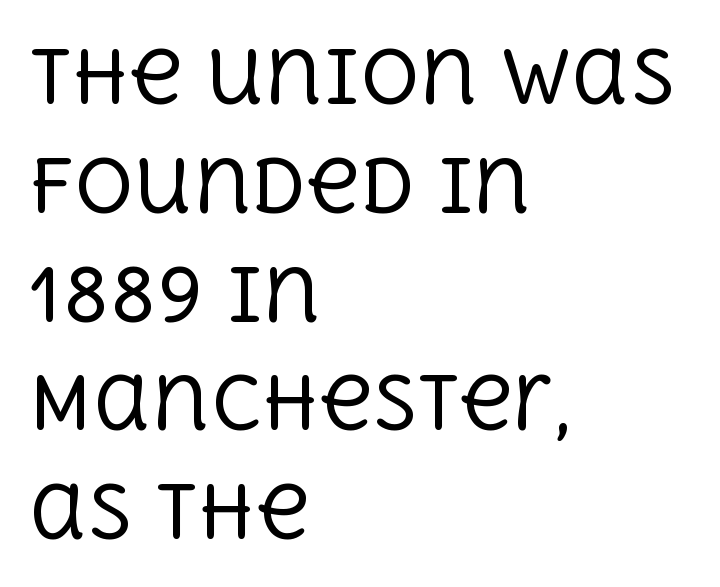
{"serif": "yes", "italic": "no", "bold": "no", "weight": "regular", "width": "normal", "x_height": "large", "monospaced": "no", "underline": "no", "align": "left", "line_spacing": "normal", "line_spacing_ratio": 1.49, "letter_spacing": "normal", "letter_spacing_em": 0.0, "glyph_px": 73}
